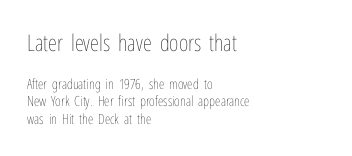
{"italic": "no", "bold": "no", "underline": "no", "align": "left", "line_spacing_ratio": 1.24, "letter_spacing": "normal", "letter_spacing_em": 0.0, "larger_block": "first", "size_ratio": 1.64, "glyph_px": 23}
